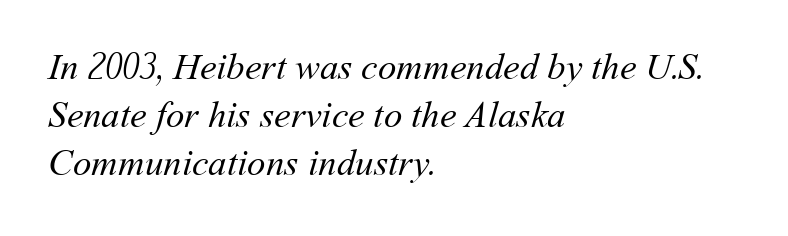
Q: Is the text bold? A: No.
Q: Is the text underlined? A: No.
Q: How is the paragraph aligned? A: Left-aligned.
Q: Is the spacing between letters normal or unusually wide? A: Normal.
Q: Is the spacing between lines tight, normal or loose? A: Normal.
Q: Width (condensed, normal, or wide)? A: Normal.
Q: Stroke contrast? A: Medium.
Q: x-height? A: Medium.
Q: Monospaced? A: No.
